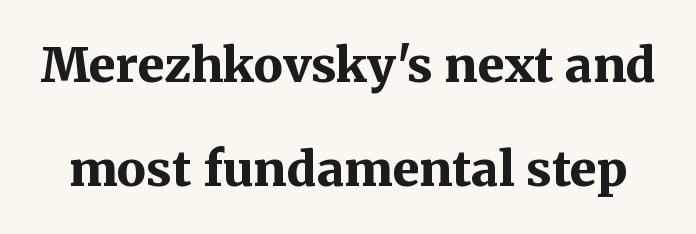
Q: Is the text bold? A: Yes.
Q: Is the text italic (slanted)? A: No, it is upright.
Q: Is the typeface a serif or a sans-serif typeface? A: Serif.
Q: Is the text underlined? A: No.
Q: Is the spacing between letters normal or unusually wide? A: Normal.
Q: Is the spacing between lines tight, normal or loose? A: Loose.
Q: Width (condensed, normal, or wide)? A: Normal.
Q: Stroke contrast? A: Medium.
Q: x-height? A: Medium.
Q: Monospaced? A: No.
